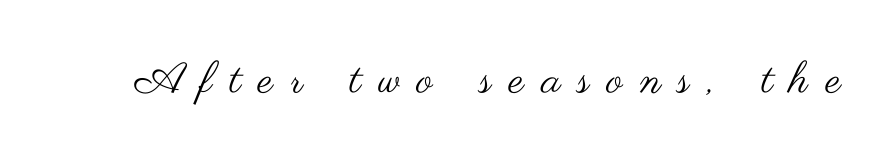
The image shows 43 px regular-weight, wide sans-serif type; set unusually wide letter spacing (+0.4 em), not underlined; medium stroke contrast and a small x-height.
